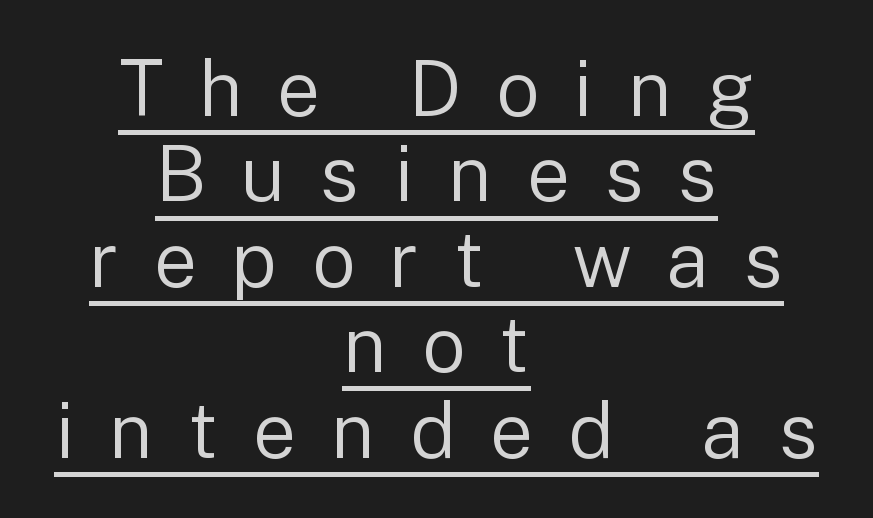
{"serif": "no", "italic": "no", "bold": "no", "weight": "regular", "width": "normal", "stroke_contrast": "low", "x_height": "medium", "monospaced": "no", "underline": "yes", "align": "center", "line_spacing": "tight", "line_spacing_ratio": 1.11, "letter_spacing": "wide", "letter_spacing_em": 0.45, "glyph_px": 77}
